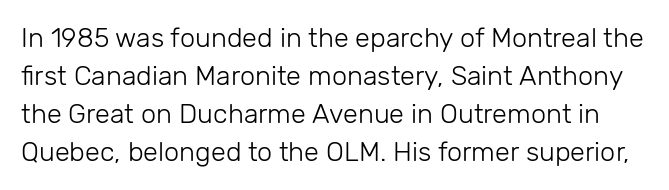
Q: Is the text bold? A: No.
Q: Is the text italic (slanted)? A: No, it is upright.
Q: Is the text underlined? A: No.
Q: Is the spacing between letters normal or unusually wide? A: Normal.
Q: Is the spacing between lines tight, normal or loose? A: Normal.
